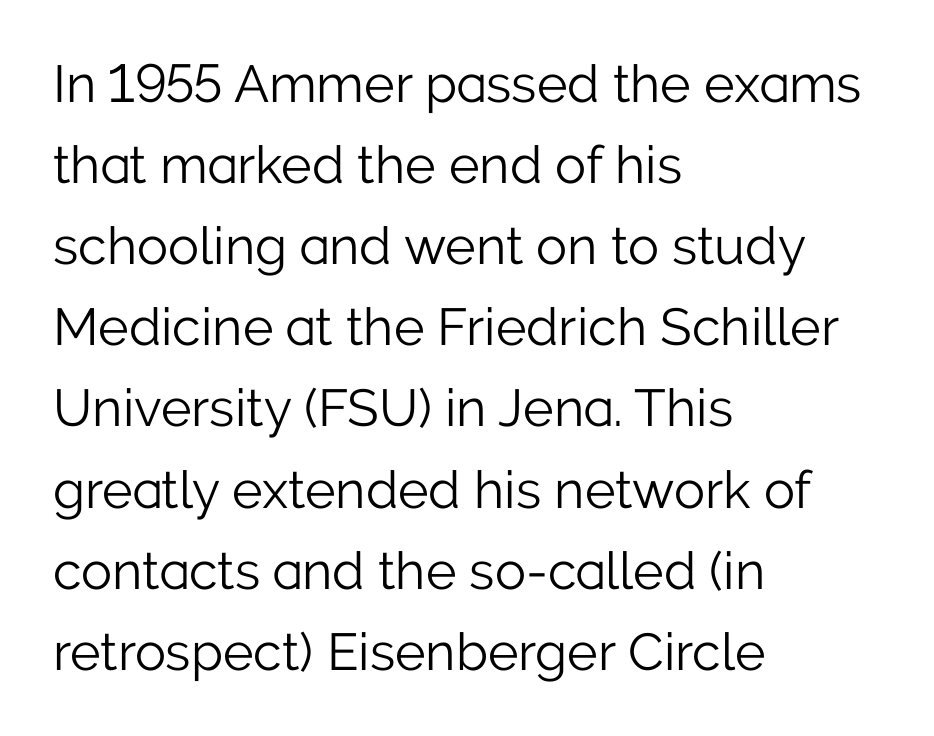
Bold? No — there's no thickening of the strokes. The passage is arranged the way most books set body copy — flush left. A typesetter would label this face a sans. Students, observe: this is what conventionally led text looks like. The letters advance in unequal steps, a hallmark of proportional type.
